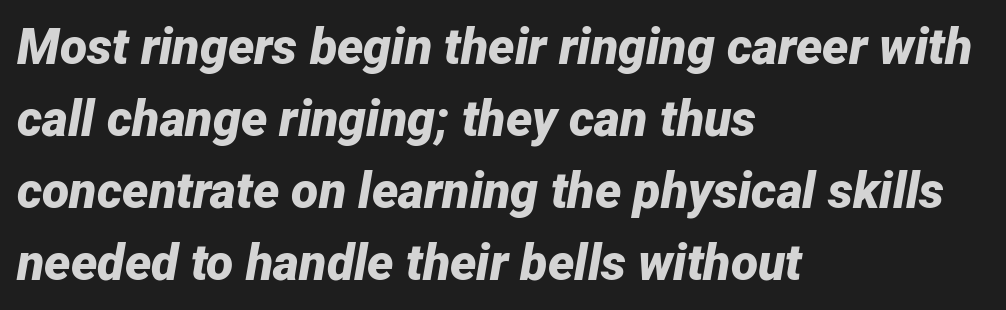
The rendering uses natural spacing where letterforms have individual widths. These lines were composed using italics. Line beginnings align vertically; line endings do not. Check under the words: just untouched page. In terms of weight, the rendering is a true, heavy bold. The passage shown stacks its lines at a standard gap.
